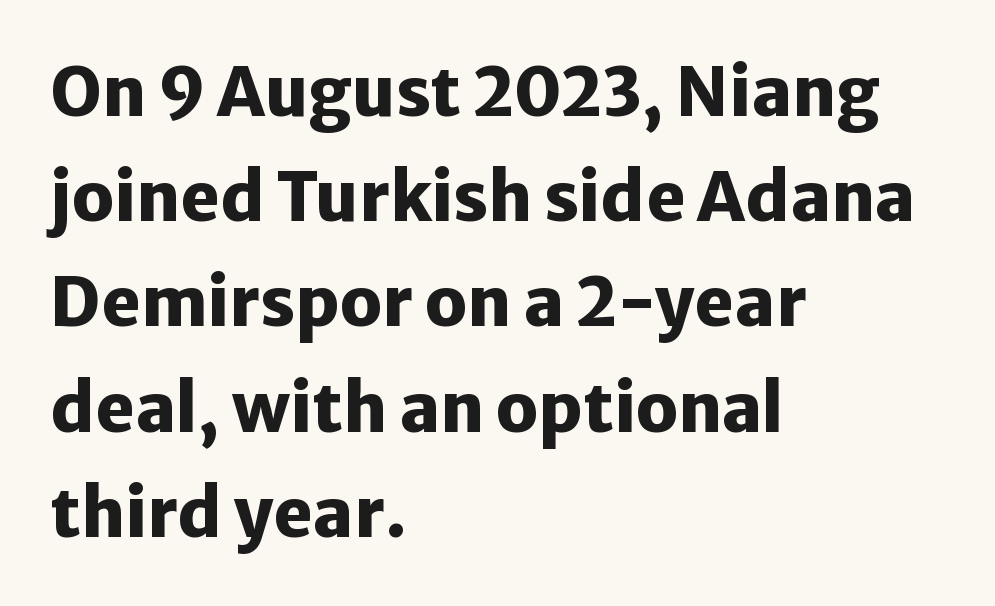
Q: Is the text bold? A: Yes.
Q: Is the text italic (slanted)? A: No, it is upright.
Q: Is the typeface a serif or a sans-serif typeface? A: Sans-serif.
Q: Is the text underlined? A: No.
Q: How is the paragraph aligned? A: Left-aligned.
Q: Is the spacing between letters normal or unusually wide? A: Normal.
Q: Is the spacing between lines tight, normal or loose? A: Normal.
Q: Width (condensed, normal, or wide)? A: Normal.
Q: Stroke contrast? A: Low.
Q: x-height? A: Medium.
Q: Monospaced? A: No.
